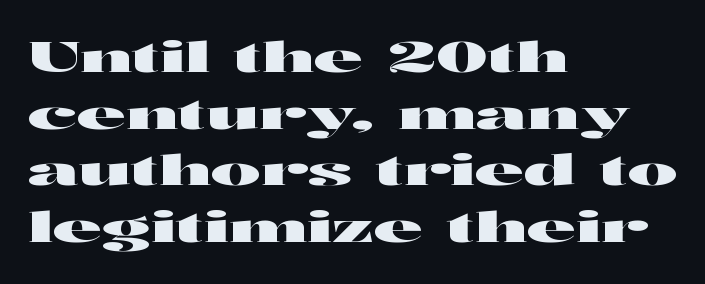
A clean baseline with only descenders dipping below it. Short note: letters normally spaced. A normal amount of white space separates one row of letters from the next. Think of a printed novel: that variable character pitch is what you see here.
